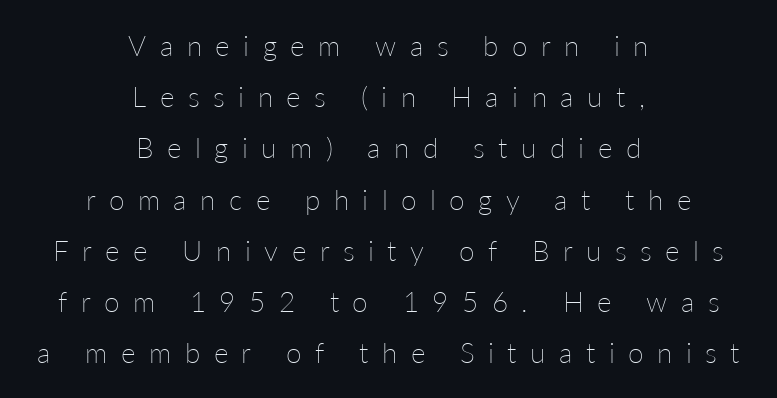
Q: Is the text bold? A: No.
Q: Is the text italic (slanted)? A: No, it is upright.
Q: Is the text underlined? A: No.
Q: How is the paragraph aligned? A: Centered.
Q: Is the spacing between letters normal or unusually wide? A: Unusually wide.
Q: Width (condensed, normal, or wide)? A: Normal.
Q: Stroke contrast? A: Low.
Q: x-height? A: Medium.
Q: Monospaced? A: No.
